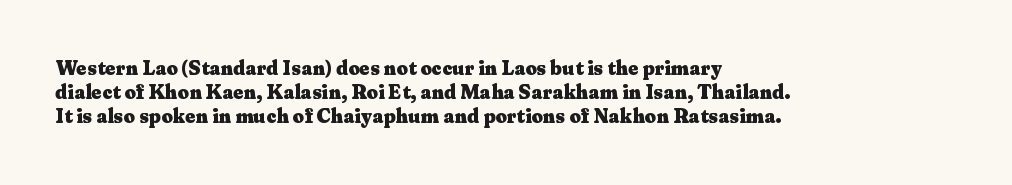
Q: Is the text bold? A: Yes.
Q: Is the text italic (slanted)? A: No, it is upright.
Q: Is the text underlined? A: No.
Q: How is the paragraph aligned? A: Left-aligned.
Q: Is the spacing between letters normal or unusually wide? A: Normal.
